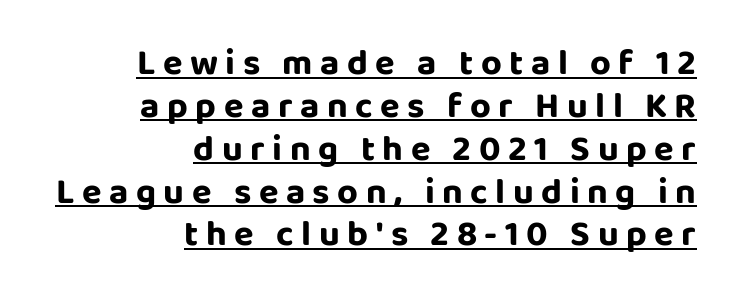
{"serif": "no", "italic": "no", "bold": "yes", "weight": "bold", "width": "normal", "stroke_contrast": "low", "x_height": "large", "monospaced": "no", "underline": "yes", "align": "right", "line_spacing_ratio": 1.19, "letter_spacing": "wide", "letter_spacing_em": 0.21, "glyph_px": 36}
